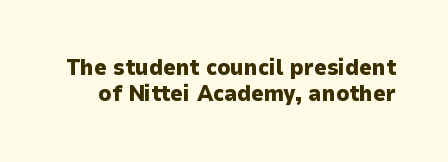
{"italic": "no", "bold": "yes", "underline": "no", "line_spacing_ratio": 1.2, "letter_spacing": "normal", "letter_spacing_em": 0.0, "glyph_px": 22}
